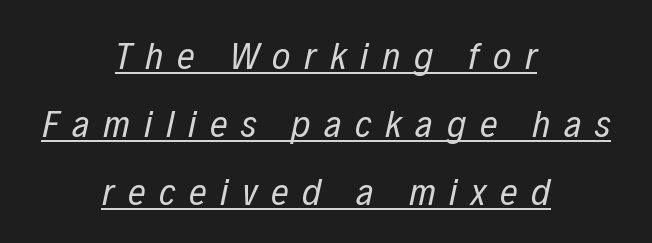
Stems here are at most as thick as an everyday book face. Check the space under the baseline: a stroke is drawn there. Does the copy run flush right? No — it is centered line by line. These lines are rendered in a variable-pitch font.
